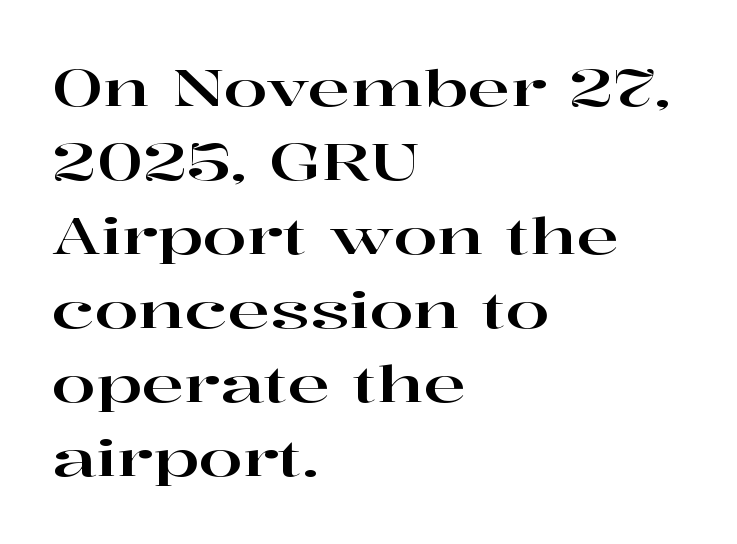
In CSS terms this would be text-align: left. If you drew a line through each stem, it would be perfectly vertical. Each letter keeps its own natural width here, so spacing adapts to shape. These lines sit exactly where default settings would place them. Check the space under the baseline: it is left empty.
